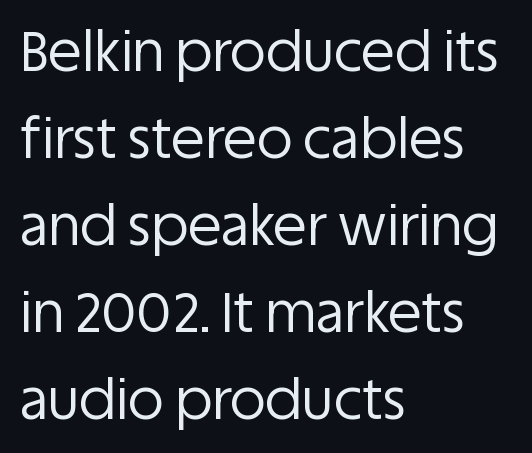
This rendering employs a face without finishing strokes, i.e., a sans-serif. Spacing verdict: proportional, widths tailored to each character. The strokes are not fattened; the text isn't bold. Plain, unruled lines of type.
